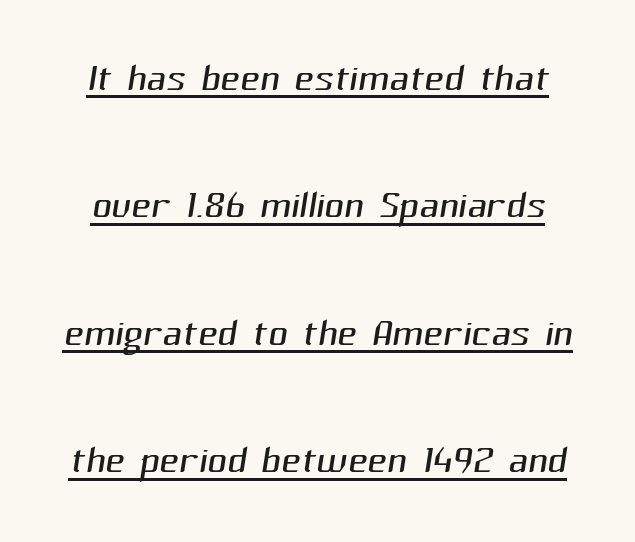
A great deal of white space separates one row of letters from the next. Tracking value appears to be zero — textbook default spacing. The face used here is proportionally spaced, like ordinary book or web type. Weight: not bold — regular or lighter. Look at the bottom of the vertical strokes: they stop flat, with no serifs. The face used here appears with an underline applied.
